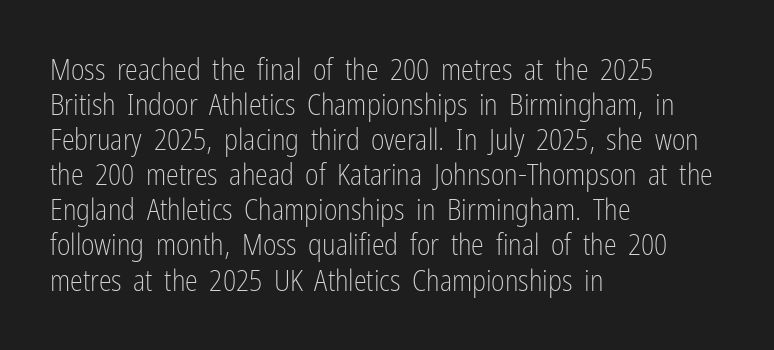
Q: Is the text bold? A: No.
Q: Is the text italic (slanted)? A: No, it is upright.
Q: Is the typeface a serif or a sans-serif typeface? A: Sans-serif.
Q: Is the text underlined? A: No.
Q: How is the paragraph aligned? A: Left-aligned.
Q: Is the spacing between letters normal or unusually wide? A: Normal.
Q: Width (condensed, normal, or wide)? A: Condensed.
Q: Stroke contrast? A: Low.
Q: x-height? A: Medium.
Q: Monospaced? A: No.
